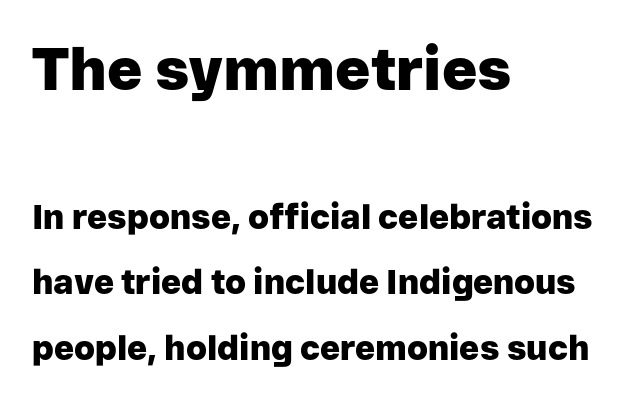
This rendering leaves character spacing at its baseline value. The glyphs are unaccompanied by any horizontal stroke below them. Every stem runs plumb, perpendicular to the baseline. These two chunks differ in scale, with the top chunk taking the larger measure. Looks like regular typesetting: each glyph gets only the width it needs.
